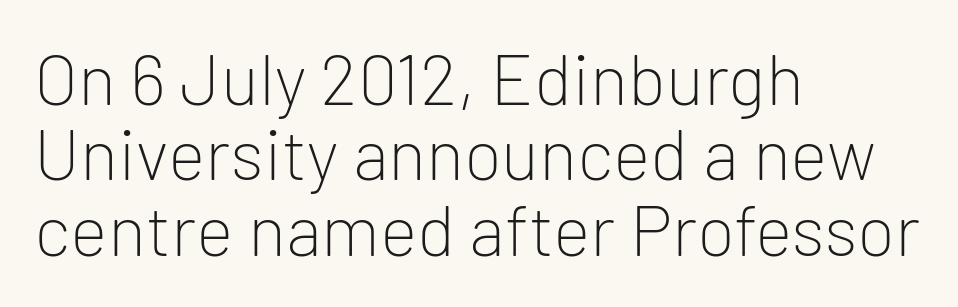
This rendering leaves character spacing at its baseline value. Letterform terminals end flat and unadorned throughout the passage. These lines were composed using upright roman letters. Horizontal alignment here is leftward, the default for most running prose.
